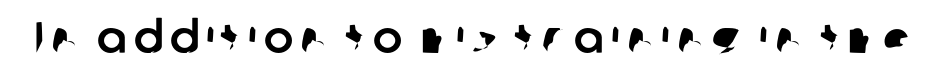
{"serif": "no", "width": "normal", "stroke_contrast": "low", "x_height": "medium", "monospaced": "no", "underline": "no", "glyph_px": 44}
